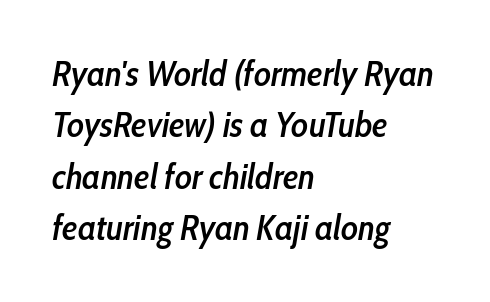
{"italic": "yes", "lean": "right", "slant_degrees": 10, "bold": "semi", "weight": "semibold", "width": "condensed", "stroke_contrast": "low", "x_height": "medium", "monospaced": "no", "underline": "no", "align": "left", "line_spacing": "normal", "line_spacing_ratio": 1.47, "letter_spacing": "normal", "letter_spacing_em": 0.0, "glyph_px": 35}
